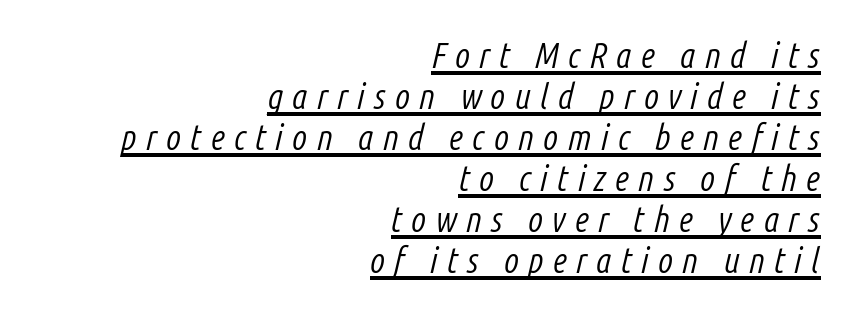
{"italic": "yes", "lean": "right", "slant_degrees": 14, "bold": "no", "weight": "light", "width": "condensed", "stroke_contrast": "low", "x_height": "medium", "monospaced": "no", "underline": "yes", "align": "right", "line_spacing_ratio": 1.17, "letter_spacing": "wide", "letter_spacing_em": 0.26, "glyph_px": 35}
